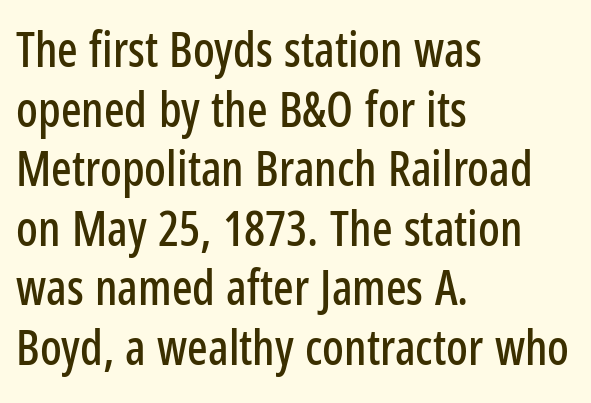
Q: Is the text italic (slanted)? A: No, it is upright.
Q: Is the typeface a serif or a sans-serif typeface? A: Sans-serif.
Q: Is the text underlined? A: No.
Q: How is the paragraph aligned? A: Left-aligned.
Q: Is the spacing between letters normal or unusually wide? A: Normal.
Q: Width (condensed, normal, or wide)? A: Condensed.
Q: Stroke contrast? A: Low.
Q: x-height? A: Medium.
Q: Monospaced? A: No.
